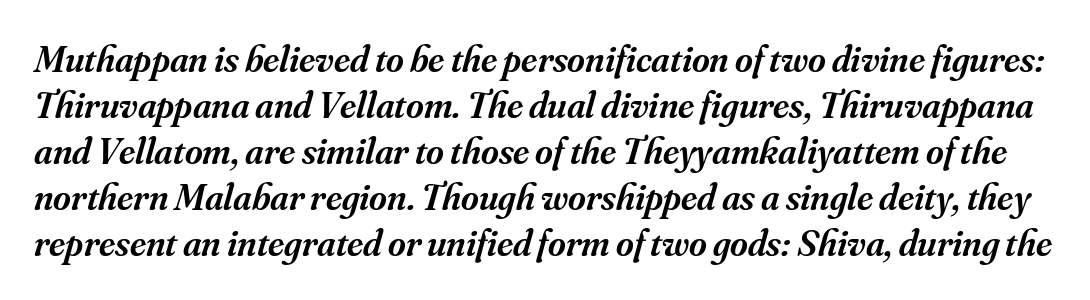
The image shows 38 px semibold serif type, italic (leaning right); set line spacing 1.21x, normal letter spacing, not underlined; medium stroke contrast and a small x-height.
